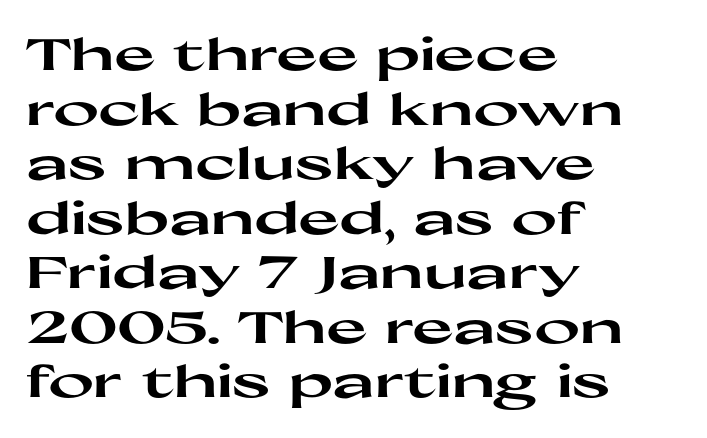
Proportional: the letters do not fall into vertical columns. The letterforms sit shoulder to shoulder at normal distance. Style check: upright. A classic flush-left, rag-right setting is used for this passage.
